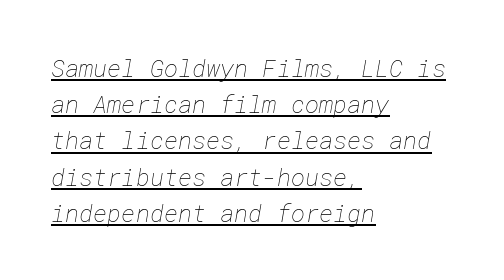
{"bold": "no", "underline": "yes", "align": "left", "line_spacing": "normal", "line_spacing_ratio": 1.51, "letter_spacing": "normal", "letter_spacing_em": 0.0, "glyph_px": 24}
